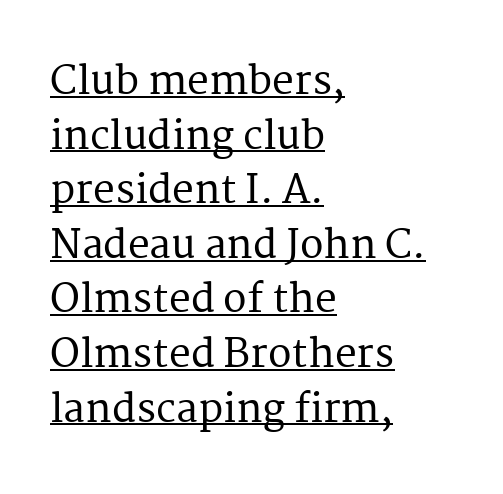
Quick note: not italic, upright. Decoration check: the copy is underlined. The typesetter chose a ragged-right arrangement here. Regular leading. Unlike a clean sans, this face finishes its strokes with serifs.
